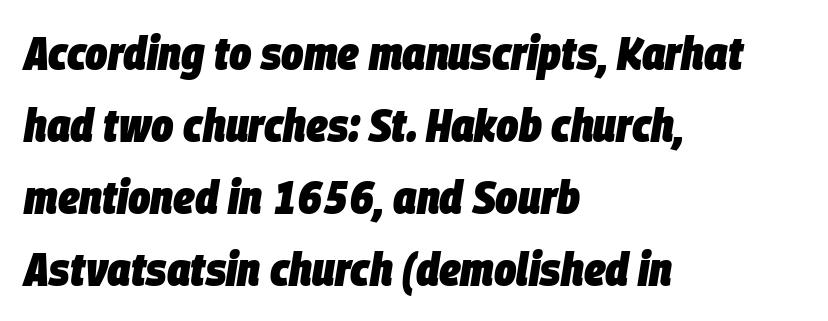
The image shows 47 px heavy, condensed type, italic (leaning right); set left-aligned, normal line spacing (1.53x), normal letter spacing, not underlined; low stroke contrast and a large x-height.
